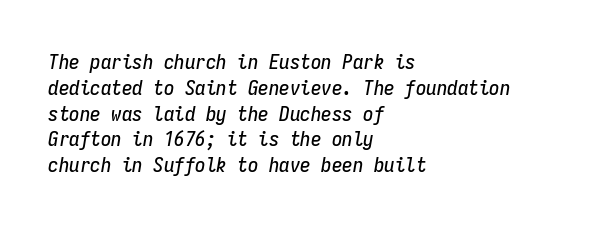
The image shows 21 px text type, italic (leaning right); set left-aligned, line spacing 1.23x, normal letter spacing, not underlined.
